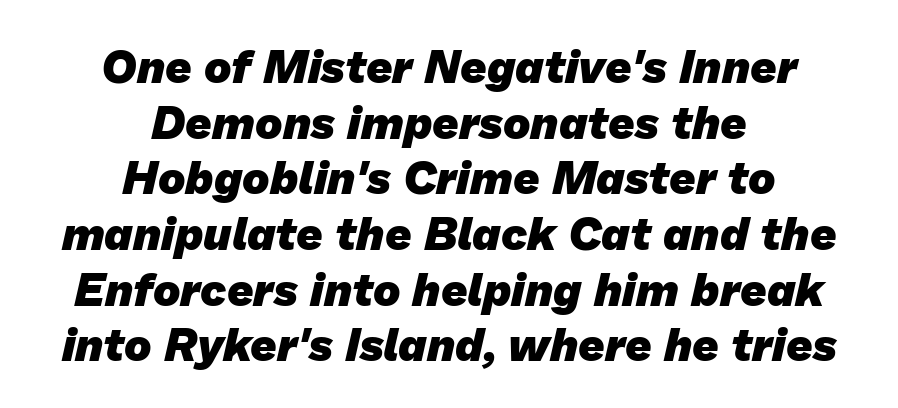
Note the varied advance widths — an 'i' is clearly narrower than an 'm'. The string is rendered with underlining switched off. Is the type bold? Yes — the strokes are clearly thick and heavy. Is this a sans? Yes — the strokes have no serifs.
